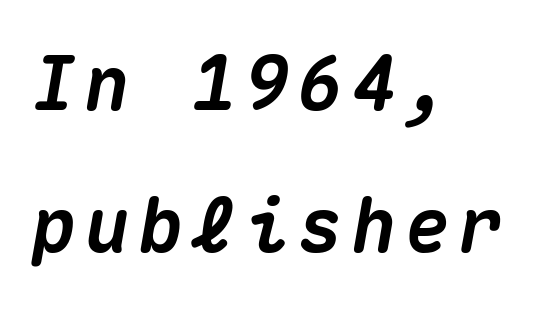
Words float on clear page, feet unadorned. The lines in this sample share a left origin and differ only in where they stop. Do the characters align in a grid? Yes, the font is monospaced. In terms of leading, this rendering errs on the spacious side. The text carries the slant typical of an italic or oblique font. On the weight axis this lands at bold, roughly 700.
